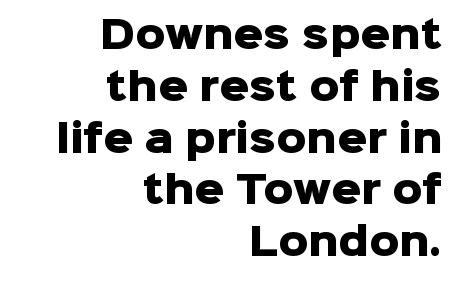
{"serif": "no", "italic": "no", "bold": "yes", "weight": "heavy", "width": "normal", "stroke_contrast": "low", "x_height": "medium", "monospaced": "no", "underline": "no", "align": "right", "line_spacing": "normal", "line_spacing_ratio": 1.4, "letter_spacing": "normal", "letter_spacing_em": 0.0, "glyph_px": 37}
